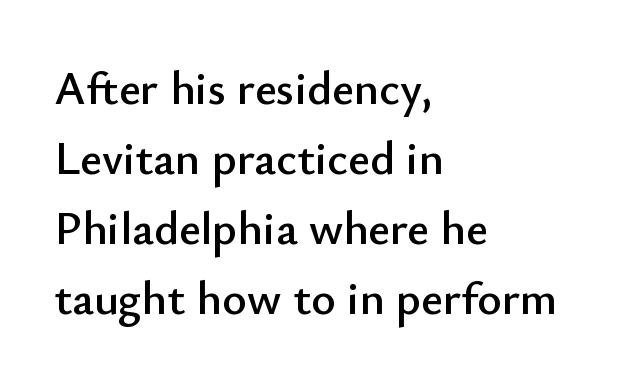
Grotesque or geometric, the face here clearly has no serifs. All the whitespace from short lines collects on the right. When letters stand straight like this, we call the style roman or upright. Rule under the text: the space is simply empty. Note the varied advance widths — an 'i' is clearly narrower than an 'm'. Does the leading feel generous? No, just average.
